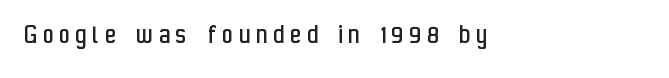
Q: Is the text bold? A: No.
Q: Is the text italic (slanted)? A: No, it is upright.
Q: Is the typeface a serif or a sans-serif typeface? A: Sans-serif.
Q: Is the text underlined? A: No.
Q: How is the paragraph aligned? A: Left-aligned.
Q: Is the spacing between letters normal or unusually wide? A: Unusually wide.
Q: Width (condensed, normal, or wide)? A: Condensed.
Q: Stroke contrast? A: Low.
Q: x-height? A: Medium.
Q: Monospaced? A: No.
